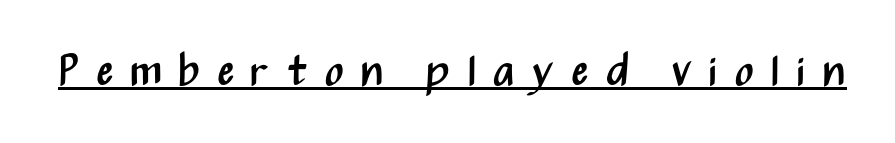
Q: Is the text bold? A: No.
Q: Is the text italic (slanted)? A: No, it is upright.
Q: Is the typeface a serif or a sans-serif typeface? A: Sans-serif.
Q: Is the text underlined? A: Yes.
Q: Is the spacing between letters normal or unusually wide? A: Unusually wide.
Q: Width (condensed, normal, or wide)? A: Condensed.
Q: Stroke contrast? A: Medium.
Q: x-height? A: Medium.
Q: Monospaced? A: No.
